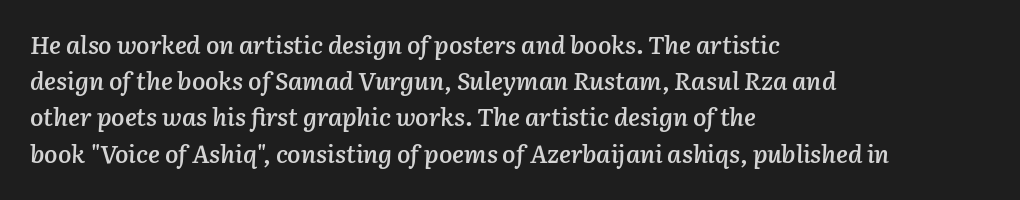
The image shows 25 px text type, italic (leaning right); set left-aligned, normal line spacing (1.45x), normal letter spacing, not underlined.
